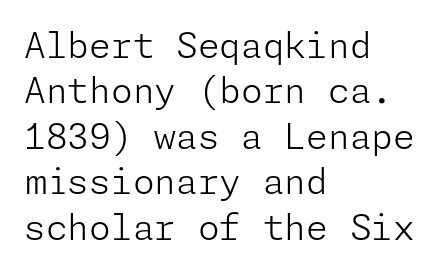
Each stroke keeps to a modest, everyday thickness or less. The baseline area is clear. The designer left line spacing at the default. The letters carry no serifs — their stems end cleanly without finishing strokes. Each line starts at the same left margin while the right side varies.
